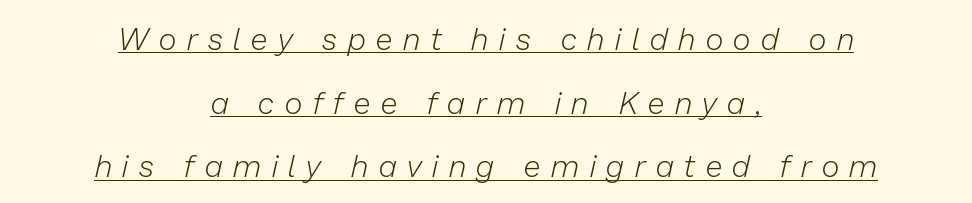
The image shows 31 px light type, italic (leaning right); set centered, loose line spacing (2.05x), unusually wide letter spacing (+0.35 em), underlined; low stroke contrast and a medium x-height.
